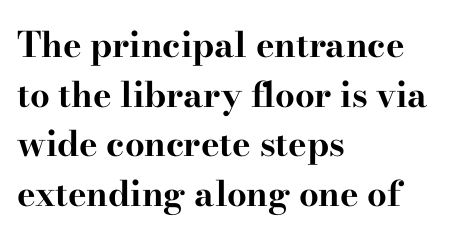
{"serif": "yes", "italic": "no", "bold": "yes", "weight": "bold", "width": "wide", "stroke_contrast": "high", "x_height": "small", "monospaced": "no", "underline": "no", "align": "left", "line_spacing": "normal", "line_spacing_ratio": 1.42, "letter_spacing": "normal", "letter_spacing_em": 0.0, "glyph_px": 35}
